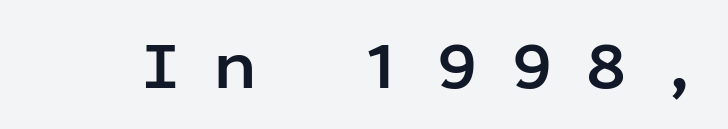
Notice how the stems are strictly vertical — no italics here. What stands out about the letter spacing? Its width — letters are far apart. The space directly below the letters is spotless. Thick stems and heavy bowls — unmistakably bold. Do the characters align in a grid? Yes, the font is monospaced.
